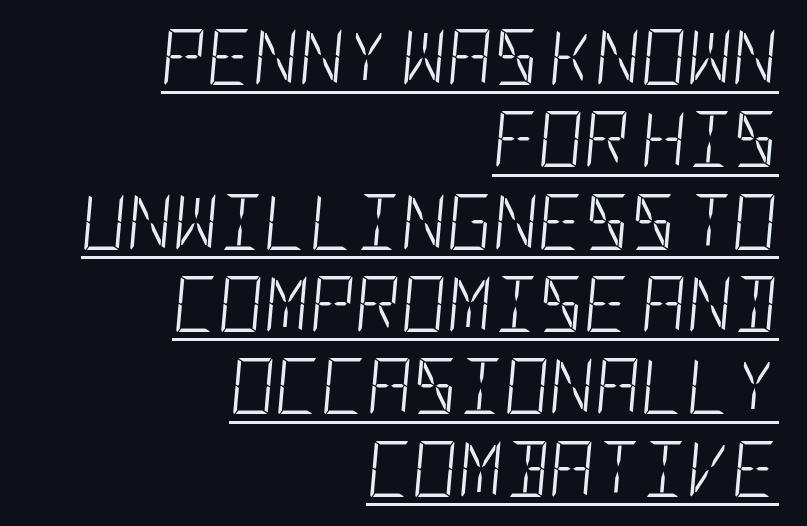
{"italic": "yes", "lean": "right", "slant_degrees": 5, "bold": "no", "weight": "light", "width": "condensed", "stroke_contrast": "low", "x_height": "large", "underline": "yes", "align": "right", "line_spacing": "normal", "line_spacing_ratio": 1.47, "letter_spacing": "normal", "letter_spacing_em": 0.0, "glyph_px": 56}
